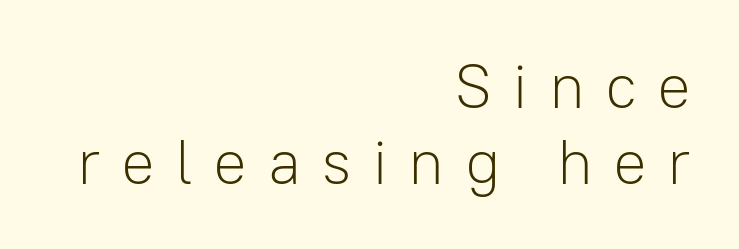
{"serif": "no", "italic": "no", "bold": "no", "weight": "light", "width": "normal", "stroke_contrast": "low", "x_height": "medium", "monospaced": "no", "underline": "no", "align": "right", "line_spacing_ratio": 1.21, "letter_spacing": "wide", "letter_spacing_em": 0.32, "glyph_px": 63}
